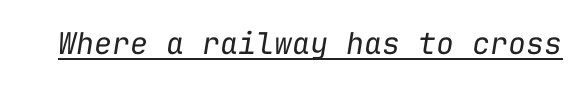
{"italic": "yes", "lean": "right", "slant_degrees": 9, "bold": "no", "weight": "regular", "width": "normal", "stroke_contrast": "low", "x_height": "medium", "monospaced": "yes", "underline": "yes", "letter_spacing": "normal", "letter_spacing_em": 0.0, "glyph_px": 30}
